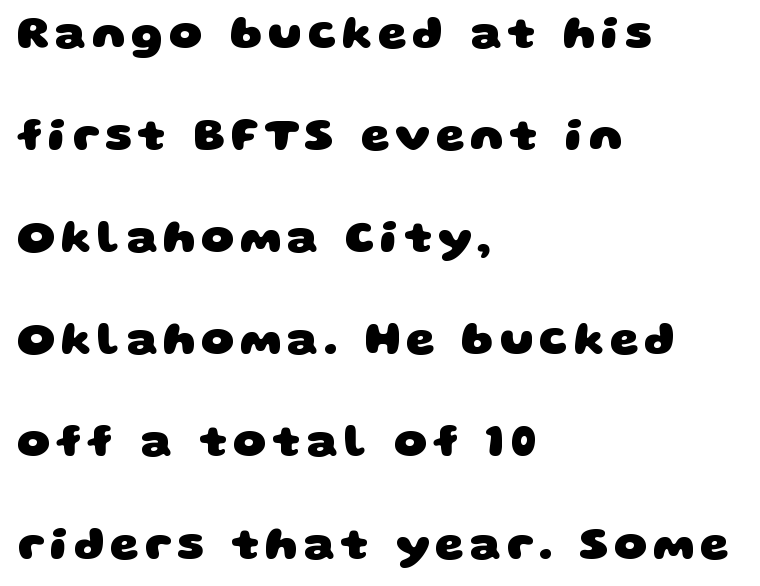
Examine the stroke ends and you'll find no serifs. Students, this is bold: see how much ink each stroke carries. The passage is arranged the way most books set body copy — flush left. Do the characters align in a grid? No, the font is proportional.
